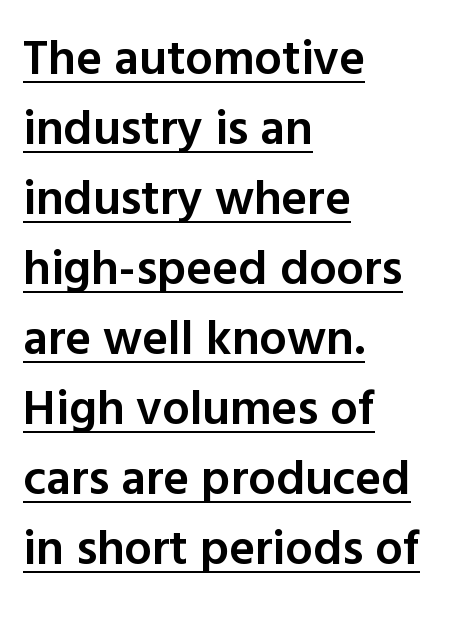
The image shows 49 px semibold sans-serif type, upright; set left-aligned, normal line spacing (1.43x), normal letter spacing, underlined; a medium x-height.
